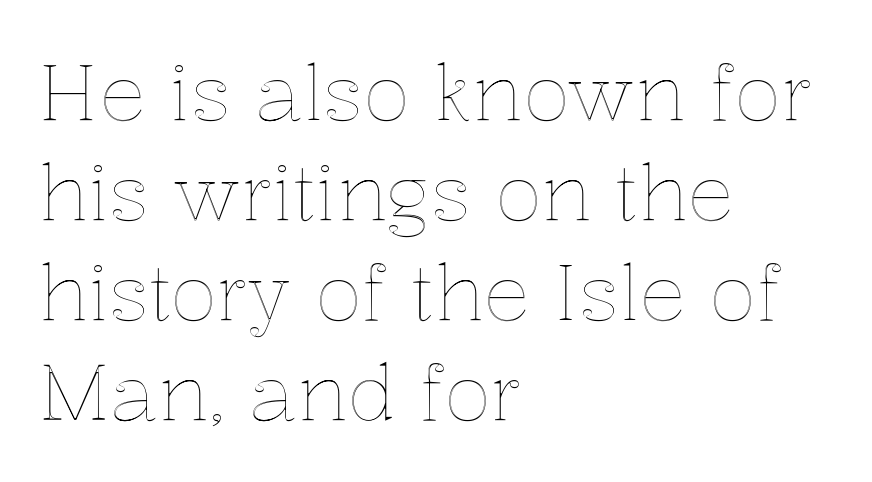
Q: Is the text italic (slanted)? A: No, it is upright.
Q: Is the text underlined? A: No.
Q: How is the paragraph aligned? A: Left-aligned.
Q: Is the spacing between letters normal or unusually wide? A: Normal.
Q: Is the spacing between lines tight, normal or loose? A: Normal.
Q: Width (condensed, normal, or wide)? A: Normal.
Q: x-height? A: Medium.
Q: Monospaced? A: No.
